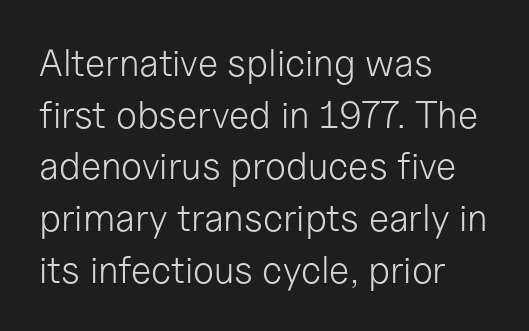
Ascenders rise straight up at ninety degrees. Plain, unruled lines of type. Nothing unusual about the tracking: characters are spaced as the font intends. The font is comparable to plain body text, perhaps lighter.
